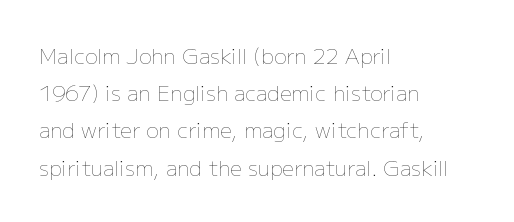
Q: Is the text bold? A: No.
Q: Is the text italic (slanted)? A: No, it is upright.
Q: Is the text underlined? A: No.
Q: How is the paragraph aligned? A: Left-aligned.
Q: Is the spacing between letters normal or unusually wide? A: Normal.
